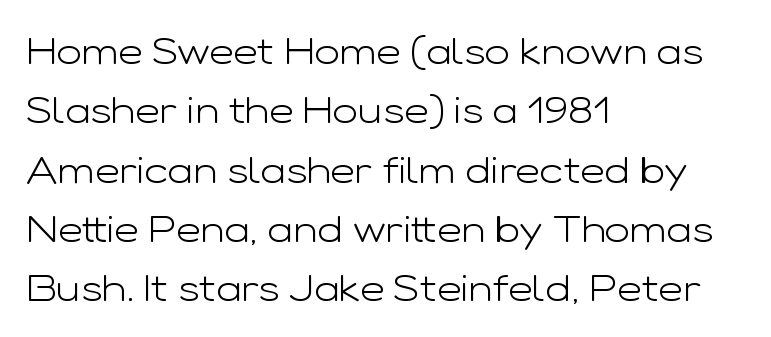
The string is rendered with underlining switched off. Does extra space separate the letters? No, they use regular spacing. Do the characters align in a grid? No, the font is proportional. Does the copy run flush right? No — it runs flush left. The letters carry no serifs — their stems end cleanly without finishing strokes.
